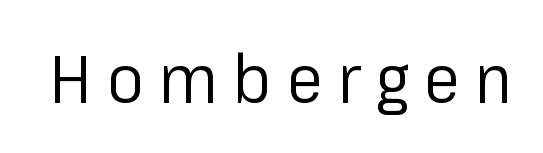
The face looks like a standard text weight, possibly lighter. Tracking value appears strongly positive — letters spread wide. Here the designer chose a conventional face with non-uniform glyph widths. Bare-footed words on every line. This is roman type, the default non-slanted kind.
